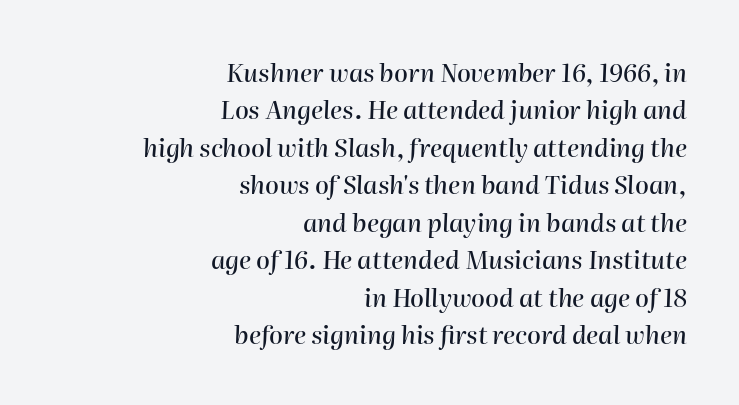
The image shows 25 px text type, italic (leaning right); set right-aligned, normal line spacing (1.5x), normal letter spacing, not underlined.
